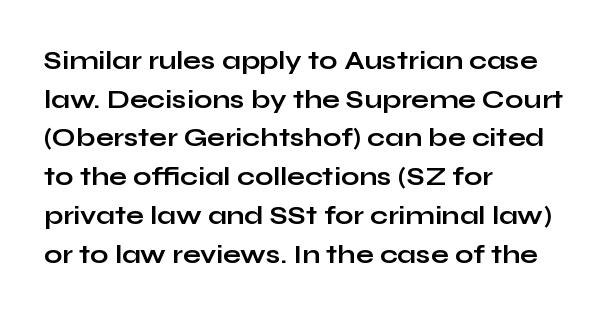
Leading: standard. Glyph-to-glyph distance matches everyday printed text. The face used here has the dense, thick strokes of a bold. These lines stack with their left ends in a neat column.
